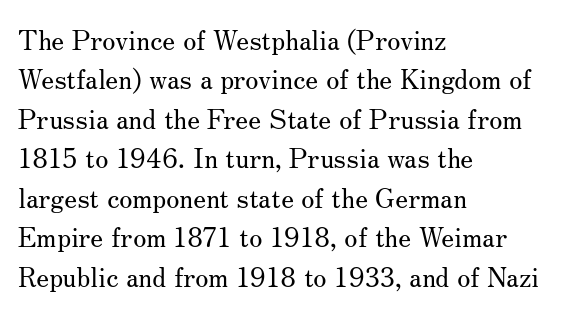
{"italic": "no", "bold": "no", "underline": "no", "align": "left", "line_spacing": "normal", "line_spacing_ratio": 1.46, "letter_spacing": "normal", "letter_spacing_em": 0.0, "glyph_px": 27}
